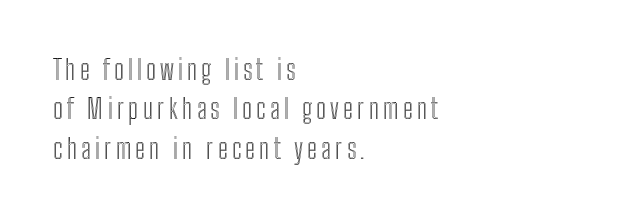
The image shows 27 px text type, upright; set left-aligned, normal line spacing (1.46x), not underlined.
